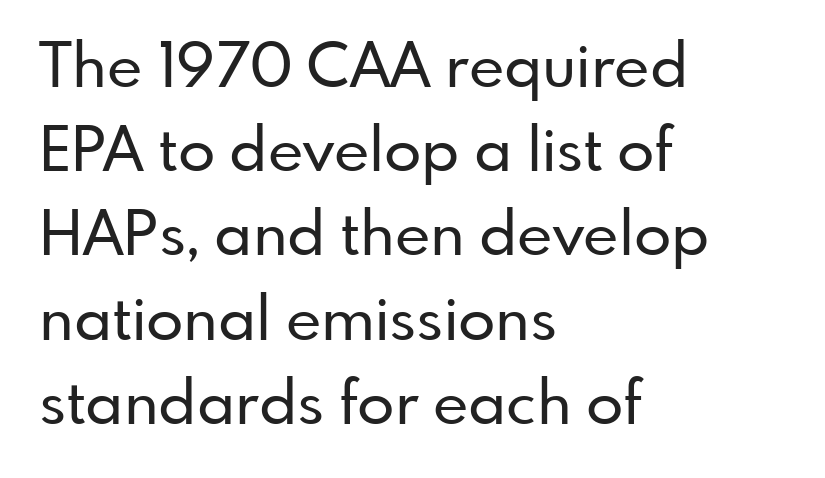
Q: Is the text italic (slanted)? A: No, it is upright.
Q: Is the typeface a serif or a sans-serif typeface? A: Sans-serif.
Q: Is the text underlined? A: No.
Q: How is the paragraph aligned? A: Left-aligned.
Q: Is the spacing between letters normal or unusually wide? A: Normal.
Q: Is the spacing between lines tight, normal or loose? A: Normal.
Q: Width (condensed, normal, or wide)? A: Normal.
Q: Stroke contrast? A: Low.
Q: x-height? A: Small.
Q: Monospaced? A: No.
